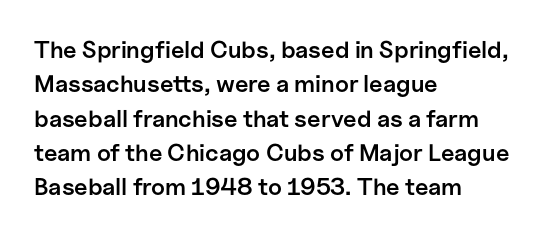
Q: Is the text bold? A: Semi-bold.
Q: Is the text italic (slanted)? A: No, it is upright.
Q: Is the text underlined? A: No.
Q: How is the paragraph aligned? A: Left-aligned.
Q: Is the spacing between letters normal or unusually wide? A: Normal.
Q: Is the spacing between lines tight, normal or loose? A: Normal.
